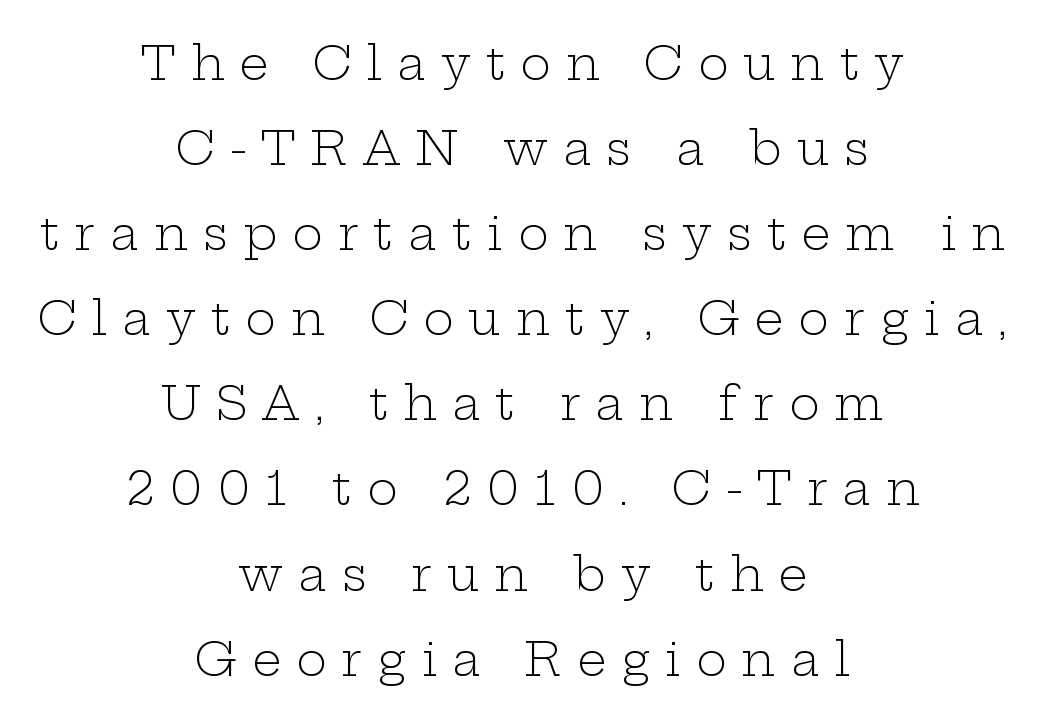
{"serif": "yes", "italic": "no", "bold": "no", "weight": "light", "width": "wide", "stroke_contrast": "low", "x_height": "medium", "monospaced": "no", "underline": "no", "align": "center", "line_spacing_ratio": 1.85, "letter_spacing": "wide", "letter_spacing_em": 0.33, "glyph_px": 46}
